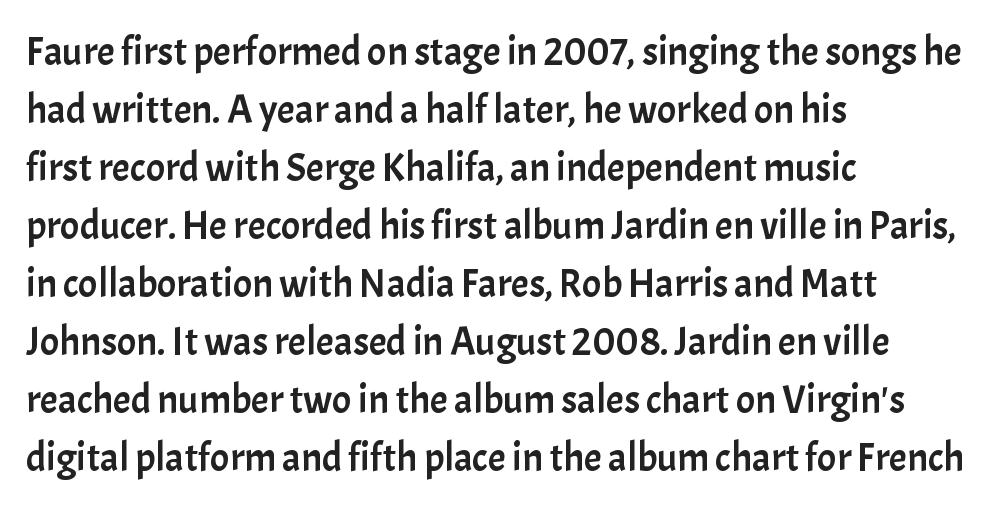
The image shows 40 px sans-serif type, upright; set left-aligned, normal line spacing (1.45x), normal letter spacing, not underlined; low stroke contrast and a medium x-height.
